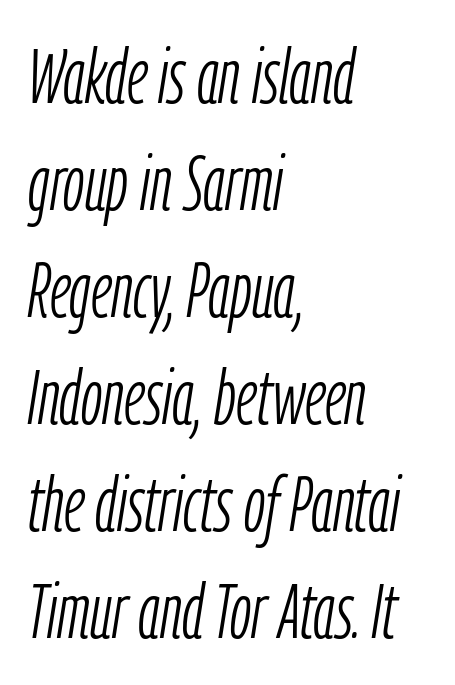
Q: Is the text bold? A: No.
Q: Is the text italic (slanted)? A: Yes, it leans right by about 9 degrees.
Q: Is the text underlined? A: No.
Q: How is the paragraph aligned? A: Left-aligned.
Q: Is the spacing between letters normal or unusually wide? A: Normal.
Q: Is the spacing between lines tight, normal or loose? A: Normal.
Q: Width (condensed, normal, or wide)? A: Condensed.
Q: Stroke contrast? A: Low.
Q: x-height? A: Medium.
Q: Monospaced? A: No.
